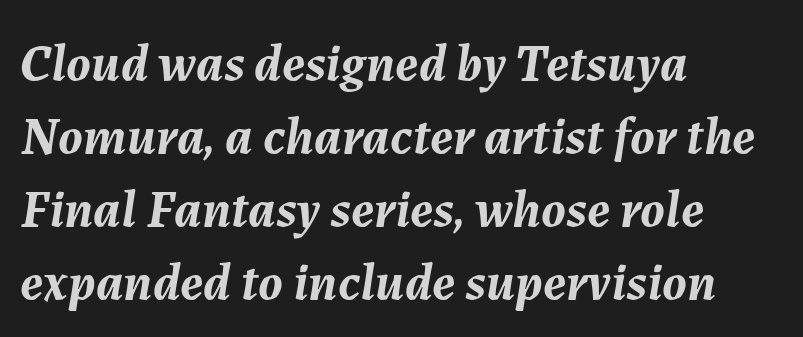
The block of text has a typical density, with ordinary space between rows. These lines are set flush left with a ragged right edge. Looks like regular typesetting: each glyph gets only the width it needs. Rendered with sloped, italic letterforms. A bare baseline throughout the passage.
